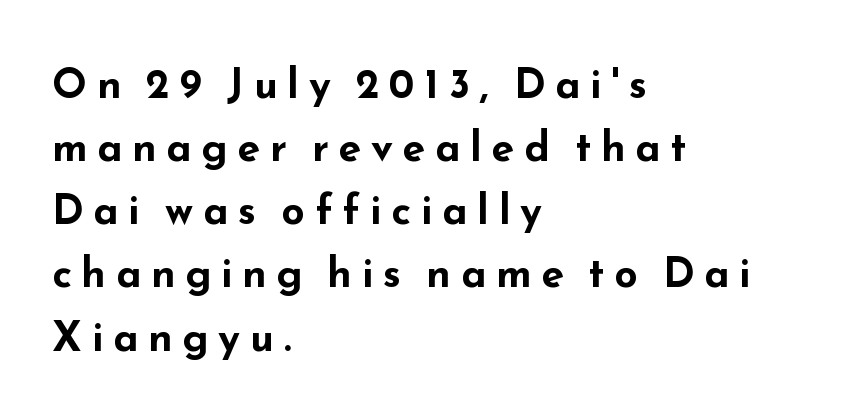
The image shows 41 px bold, wide sans-serif type, upright; set left-aligned, normal line spacing (1.54x), unusually wide letter spacing (+0.24 em), not underlined; low stroke contrast and a small x-height.
